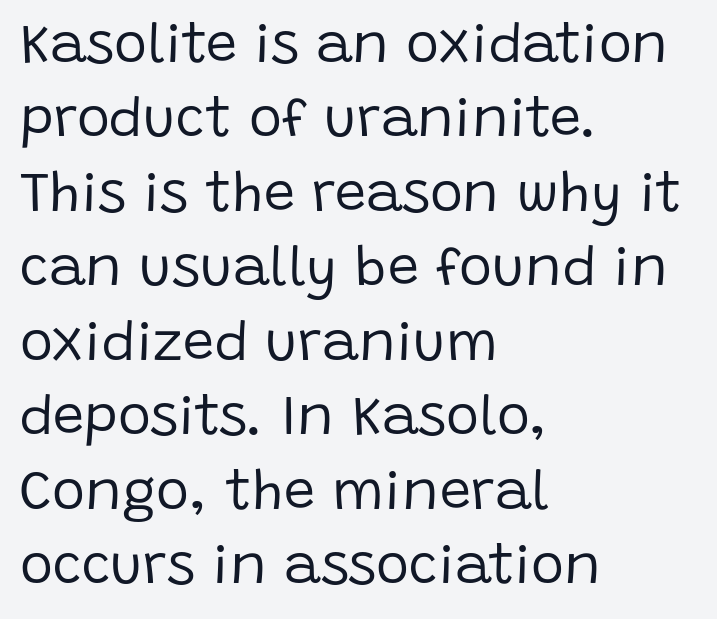
The image shows 56 px regular-weight sans-serif type, upright; set left-aligned, normal line spacing (1.33x), normal letter spacing, not underlined; low stroke contrast and a large x-height.
